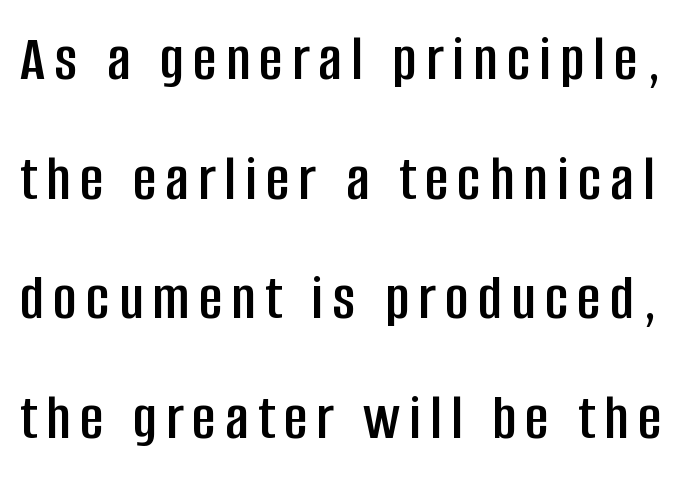
The image shows 65 px condensed sans-serif type, upright; set line spacing 1.84x, not underlined; low stroke contrast and a large x-height.
